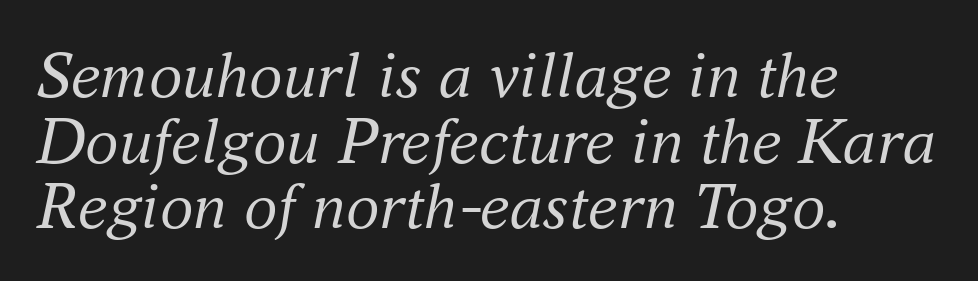
Only glyphs here, with clear space below each row. Weight: regular or lighter. Is this a fixed-width face? No — the glyphs have proportional, varying widths. Slanted lettering throughout.
